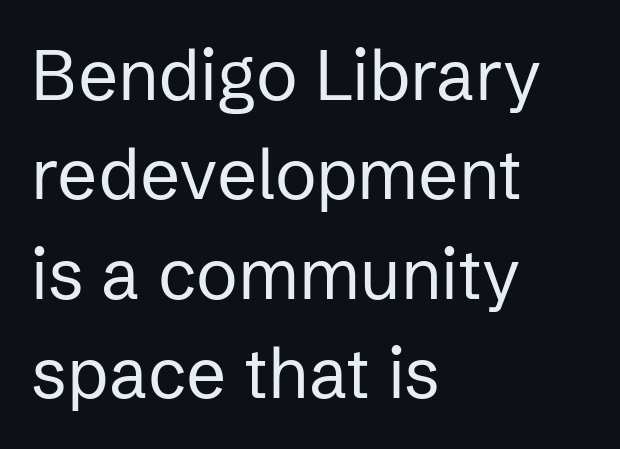
Weight: not bold — regular or lighter. Compared with typical paragraphs, the rows here are spaced about the same. To sum up the face: it is a sans, with no serifs. Leftover space on each line is placed entirely after the last word. Characters follow at the spacing the type designer built in.
